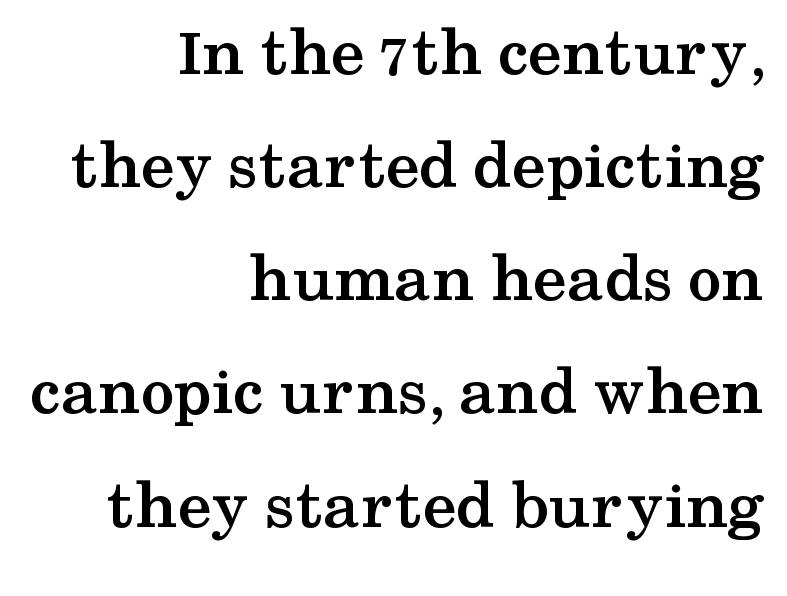
Q: Is the text bold? A: Yes.
Q: Is the text italic (slanted)? A: No, it is upright.
Q: Is the typeface a serif or a sans-serif typeface? A: Serif.
Q: Is the text underlined? A: No.
Q: How is the paragraph aligned? A: Right-aligned.
Q: Is the spacing between letters normal or unusually wide? A: Normal.
Q: Is the spacing between lines tight, normal or loose? A: Normal.
Q: Width (condensed, normal, or wide)? A: Wide.
Q: Stroke contrast? A: Medium.
Q: x-height? A: Medium.
Q: Monospaced? A: No.
